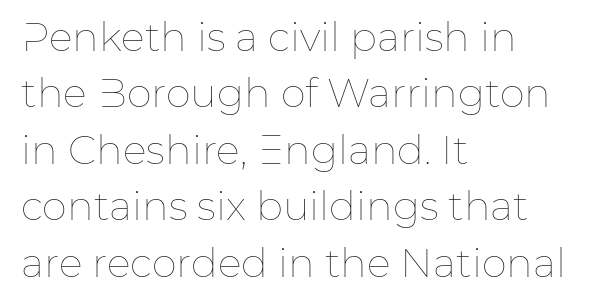
Q: Is the text bold? A: No.
Q: Is the text italic (slanted)? A: No, it is upright.
Q: Is the text underlined? A: No.
Q: How is the paragraph aligned? A: Left-aligned.
Q: Is the spacing between letters normal or unusually wide? A: Normal.
Q: Is the spacing between lines tight, normal or loose? A: Normal.
Q: Width (condensed, normal, or wide)? A: Normal.
Q: Stroke contrast? A: Low.
Q: x-height? A: Medium.
Q: Monospaced? A: No.
